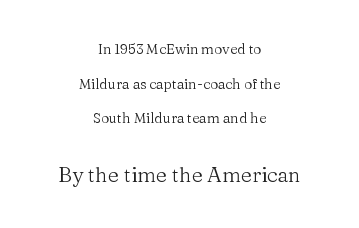
{"italic": "no", "bold": "no", "underline": "no", "align": "center", "line_spacing": "loose", "line_spacing_ratio": 2.48, "letter_spacing": "normal", "letter_spacing_em": 0.0, "larger_block": "second", "size_ratio": 1.5, "glyph_px": 21}
